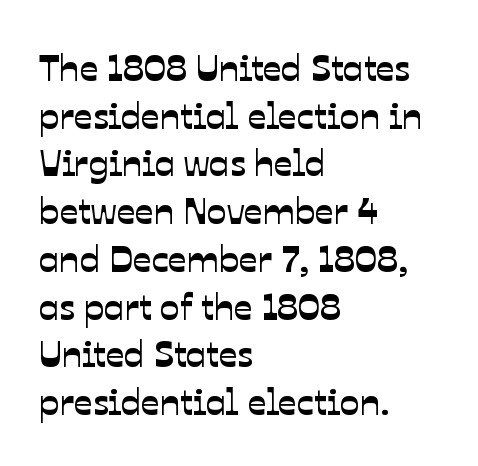
The image shows 37 px sans-serif type; set left-aligned, normal line spacing (1.29x), normal letter spacing, not underlined; low stroke contrast and a medium x-height.
